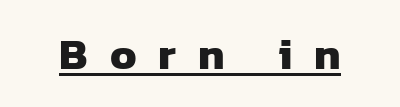
The image shows 44 px heavy sans-serif type; set unusually wide letter spacing (+0.5 em), underlined; low stroke contrast and a medium x-height.
